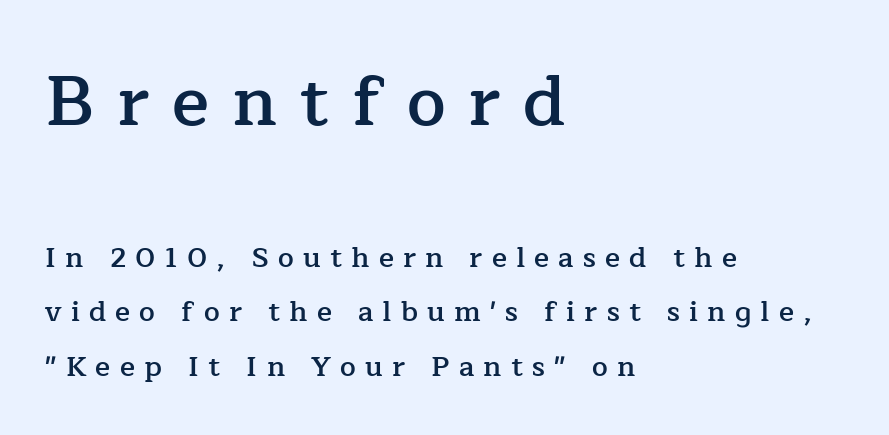
{"serif": "yes", "italic": "no", "bold": "semi", "weight": "semibold", "width": "normal", "stroke_contrast": "low", "x_height": "medium", "monospaced": "no", "underline": "no", "align": "left", "line_spacing": "loose", "line_spacing_ratio": 1.94, "letter_spacing": "wide", "letter_spacing_em": 0.33, "larger_block": "first", "size_ratio": 2.46, "glyph_px": 69}
